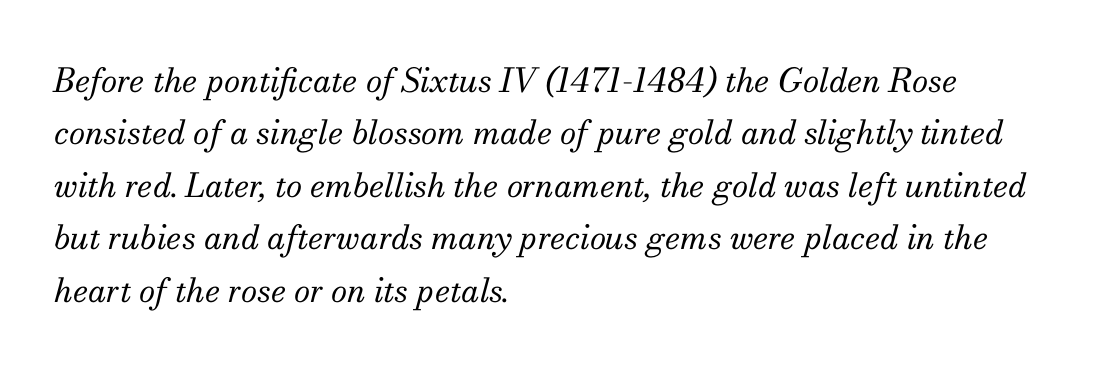
The image shows 33 px regular-weight serif type, italic (leaning right); set left-aligned, normal line spacing (1.59x), normal letter spacing, not underlined; medium stroke contrast and a small x-height.
